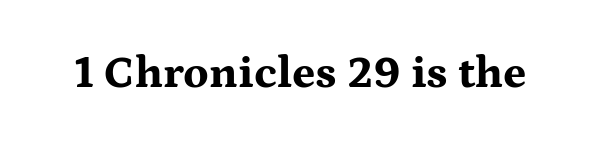
Italic: no, the glyphs are upright roman. Every letter is thick-stroked: bold, no question. The specimen omits any rule beneath the text block's lines. Characters follow at the spacing the type designer built in.
